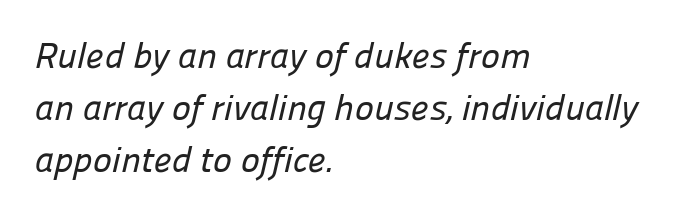
Each line starts at the same left margin while the right side varies. Think of a printed novel: that variable character pitch is what you see here. Leading matches the norm, producing a regular column. Short note: letters normally spaced. The face used here is a sans, in the tradition of grotesques and geometrics. Type without underlining.
